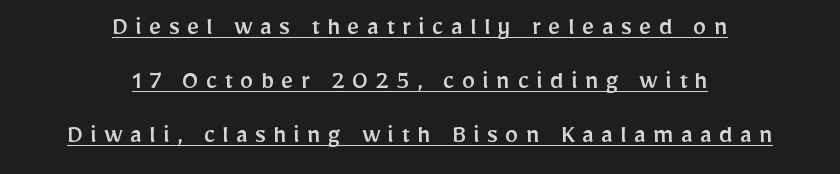
Q: Is the text italic (slanted)? A: No, it is upright.
Q: Is the text underlined? A: Yes.
Q: How is the paragraph aligned? A: Centered.
Q: Is the spacing between letters normal or unusually wide? A: Unusually wide.
Q: Is the spacing between lines tight, normal or loose? A: Loose.
